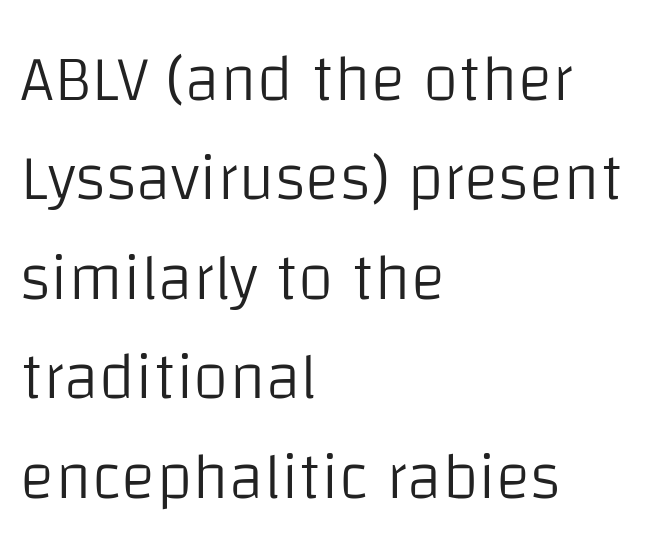
{"serif": "no", "italic": "no", "bold": "no", "weight": "light", "width": "normal", "stroke_contrast": "low", "x_height": "large", "monospaced": "no", "underline": "no", "align": "left", "line_spacing": "normal", "line_spacing_ratio": 1.53, "letter_spacing": "normal", "letter_spacing_em": 0.0, "glyph_px": 65}
